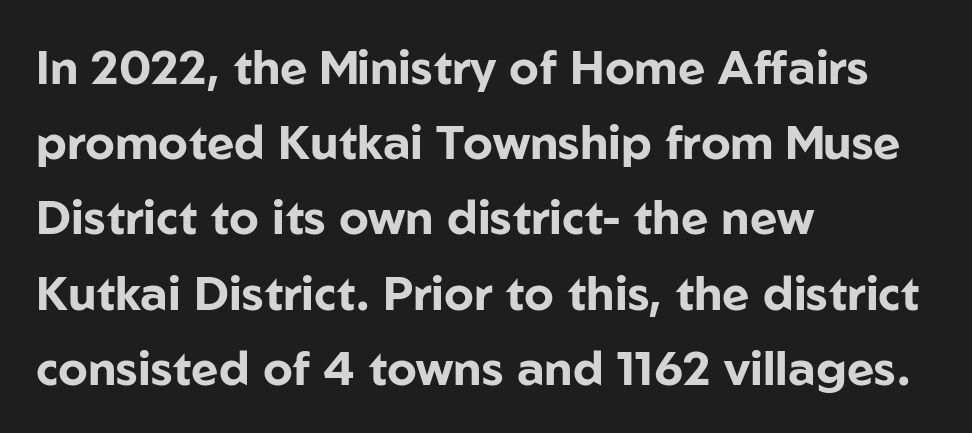
Q: Is the text bold? A: Yes.
Q: Is the text italic (slanted)? A: No, it is upright.
Q: Is the typeface a serif or a sans-serif typeface? A: Sans-serif.
Q: Is the text underlined? A: No.
Q: How is the paragraph aligned? A: Left-aligned.
Q: Is the spacing between letters normal or unusually wide? A: Normal.
Q: Is the spacing between lines tight, normal or loose? A: Normal.
Q: Width (condensed, normal, or wide)? A: Normal.
Q: Stroke contrast? A: Low.
Q: x-height? A: Medium.
Q: Monospaced? A: No.
